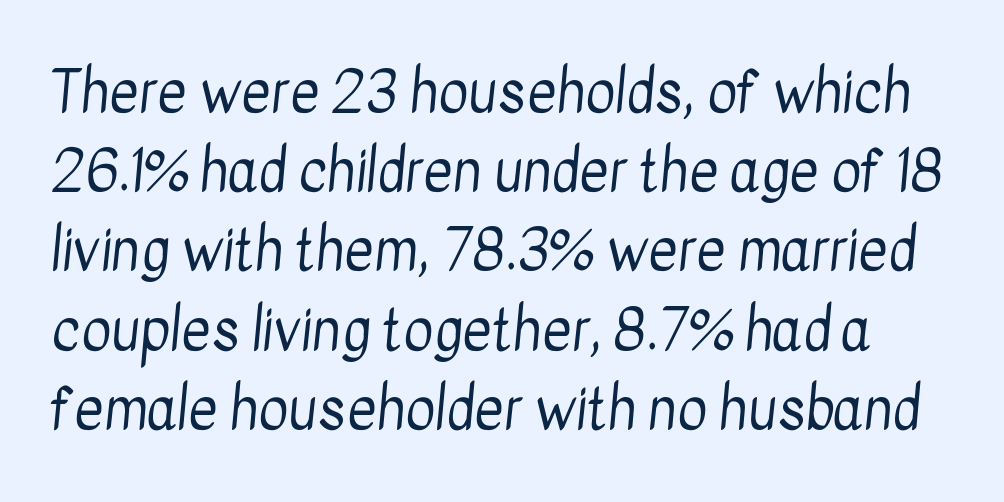
The image shows 57 px regular-weight, condensed sans-serif type; set normal line spacing (1.39x), normal letter spacing, not underlined; low stroke contrast and a medium x-height.
